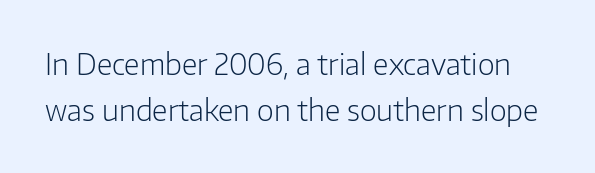
The image shows 29 px light sans-serif type, upright; set normal line spacing (1.58x), normal letter spacing, not underlined; low stroke contrast and a medium x-height.
